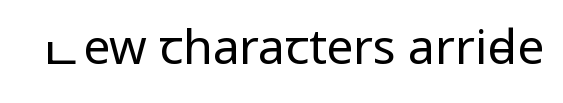
The image shows 48 px regular-weight, condensed sans-serif type, upright; set normal letter spacing, not underlined; low stroke contrast and a large x-height.
